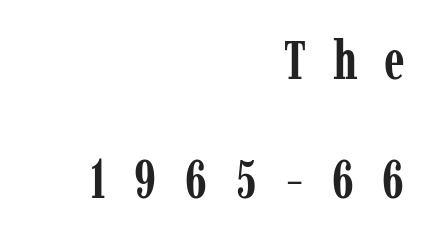
Summary of weight: heavy, a full bold. These lines are rendered in a variable-pitch font. These lines stand farther apart than default settings would place them. The space beneath each line is pristine and unruled.
